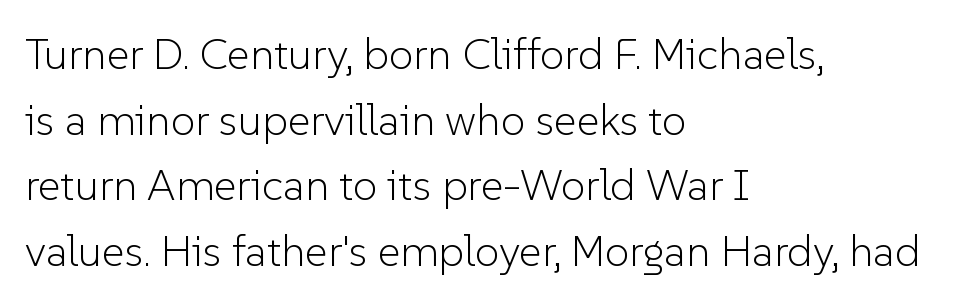
{"serif": "no", "italic": "no", "bold": "no", "weight": "light", "width": "normal", "stroke_contrast": "low", "x_height": "medium", "monospaced": "no", "underline": "no", "align": "left", "line_spacing": "normal", "line_spacing_ratio": 1.49, "letter_spacing": "normal", "letter_spacing_em": 0.0, "glyph_px": 44}
